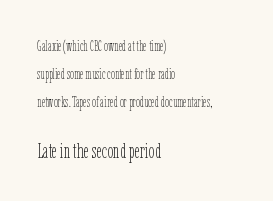
{"italic": "no", "bold": "no", "underline": "no", "align": "left", "line_spacing": "loose", "line_spacing_ratio": 2.0, "letter_spacing": "normal", "letter_spacing_em": 0.0, "larger_block": "second", "size_ratio": 1.5, "glyph_px": 21}
